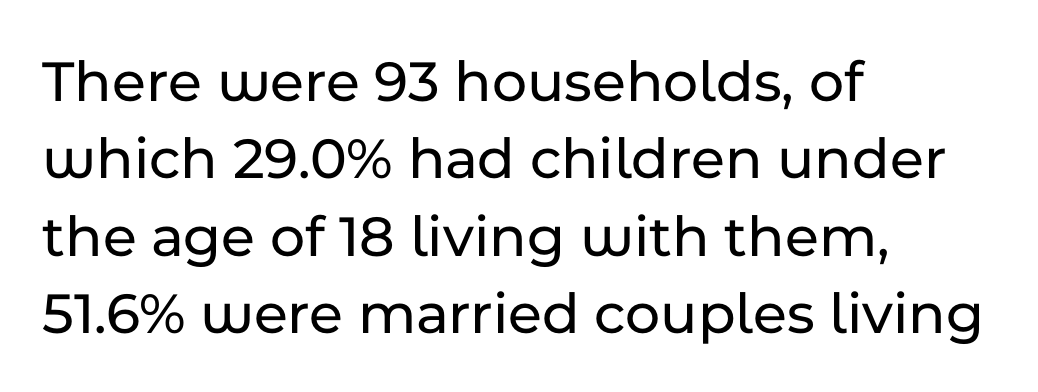
How are the letters spaced? Ordinarily, with no added tracking. Descenders hang freely into open space. A typesetter would mark this as roman, not italic. Every row of glyphs begins at an identical x-position on the left. Letterform terminals end flat and unadorned throughout the passage.
